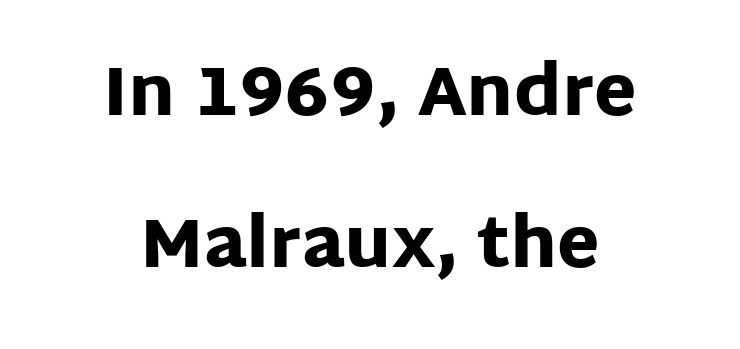
Unlike a traditional serif, this face leaves its strokes unadorned. Is this a fixed-width face? No — the glyphs have proportional, varying widths. The type is set solid horizontally, with unmodified tracking. Designer's note — italics off, roman on. Lines of text with bare space underneath.
